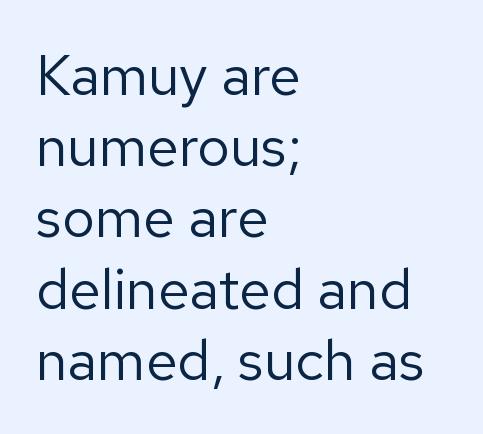
Q: Is the text bold? A: No.
Q: Is the text italic (slanted)? A: No, it is upright.
Q: Is the typeface a serif or a sans-serif typeface? A: Sans-serif.
Q: Is the text underlined? A: No.
Q: How is the paragraph aligned? A: Left-aligned.
Q: Is the spacing between letters normal or unusually wide? A: Normal.
Q: Is the spacing between lines tight, normal or loose? A: Normal.
Q: Width (condensed, normal, or wide)? A: Normal.
Q: Stroke contrast? A: Low.
Q: x-height? A: Medium.
Q: Monospaced? A: No.
